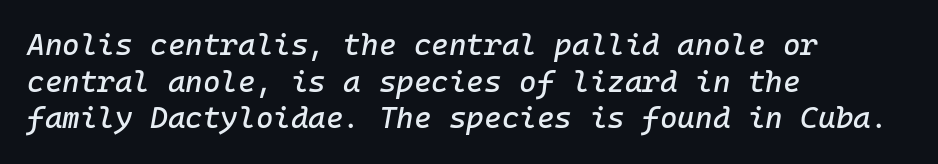
Q: Is the text italic (slanted)? A: Yes, it leans right by about 10 degrees.
Q: Is the text underlined? A: No.
Q: How is the paragraph aligned? A: Left-aligned.
Q: Is the spacing between letters normal or unusually wide? A: Normal.
Q: Width (condensed, normal, or wide)? A: Normal.
Q: Stroke contrast? A: Low.
Q: x-height? A: Medium.
Q: Monospaced? A: Yes.
